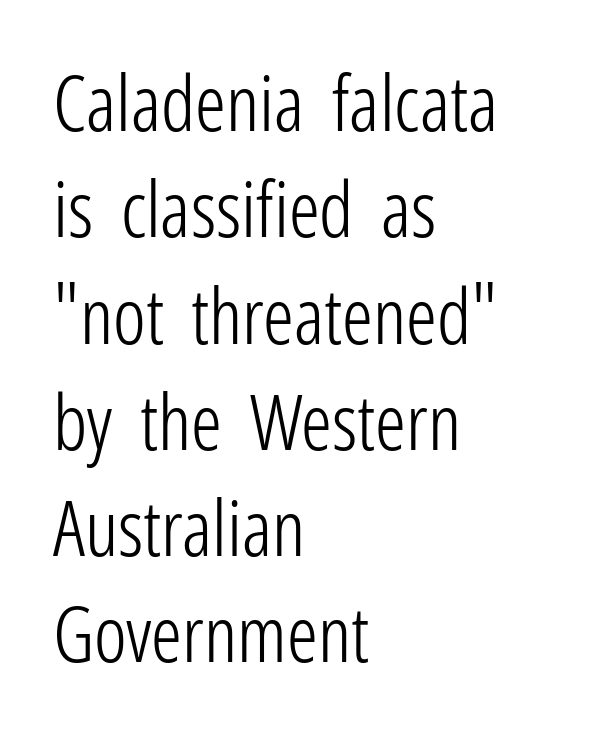
Q: Is the text bold? A: No.
Q: Is the text italic (slanted)? A: No, it is upright.
Q: Is the typeface a serif or a sans-serif typeface? A: Sans-serif.
Q: Is the text underlined? A: No.
Q: How is the paragraph aligned? A: Left-aligned.
Q: Is the spacing between letters normal or unusually wide? A: Normal.
Q: Is the spacing between lines tight, normal or loose? A: Normal.
Q: Width (condensed, normal, or wide)? A: Condensed.
Q: Stroke contrast? A: Low.
Q: x-height? A: Medium.
Q: Monospaced? A: No.
